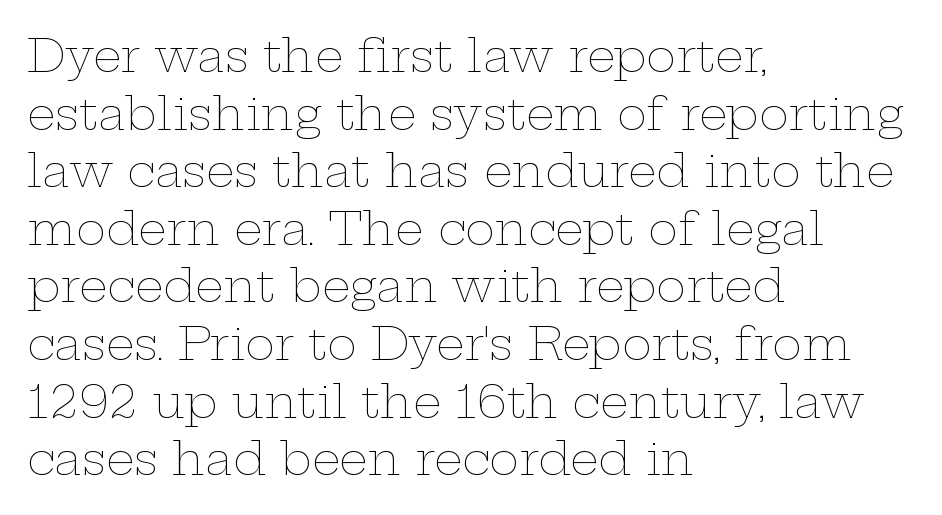
Q: Is the text bold? A: No.
Q: Is the text italic (slanted)? A: No, it is upright.
Q: Is the text underlined? A: No.
Q: How is the paragraph aligned? A: Left-aligned.
Q: Is the spacing between letters normal or unusually wide? A: Normal.
Q: Is the spacing between lines tight, normal or loose? A: Normal.
Q: Width (condensed, normal, or wide)? A: Wide.
Q: Stroke contrast? A: Low.
Q: x-height? A: Medium.
Q: Monospaced? A: No.
